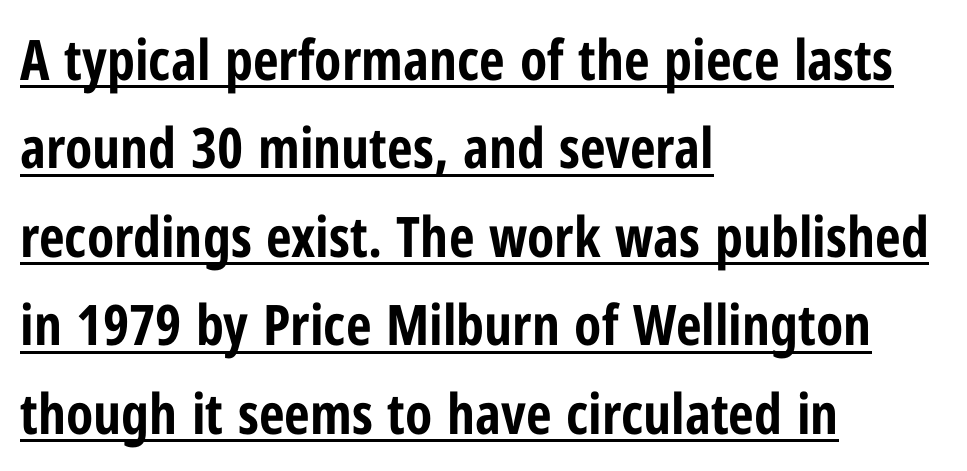
{"serif": "no", "italic": "no", "bold": "yes", "weight": "bold", "width": "condensed", "stroke_contrast": "low", "x_height": "medium", "monospaced": "no", "underline": "yes", "align": "left", "line_spacing": "normal", "line_spacing_ratio": 1.58, "letter_spacing": "normal", "letter_spacing_em": 0.0, "glyph_px": 56}
